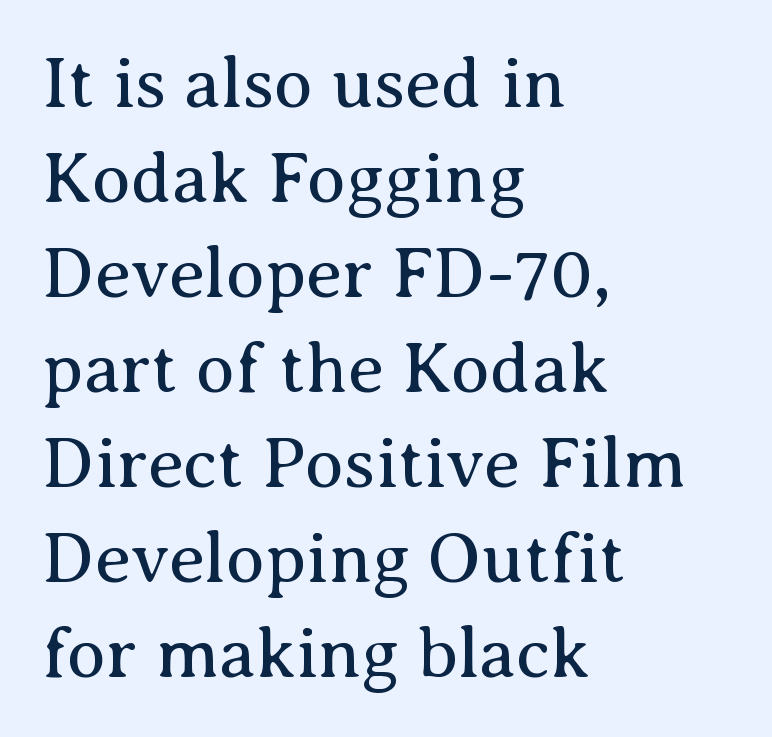
Q: Is the text bold? A: No.
Q: Is the text italic (slanted)? A: No, it is upright.
Q: Is the typeface a serif or a sans-serif typeface? A: Serif.
Q: Is the text underlined? A: No.
Q: How is the paragraph aligned? A: Left-aligned.
Q: Is the spacing between letters normal or unusually wide? A: Normal.
Q: Is the spacing between lines tight, normal or loose? A: Normal.
Q: Width (condensed, normal, or wide)? A: Normal.
Q: Stroke contrast? A: Medium.
Q: x-height? A: Medium.
Q: Monospaced? A: No.
